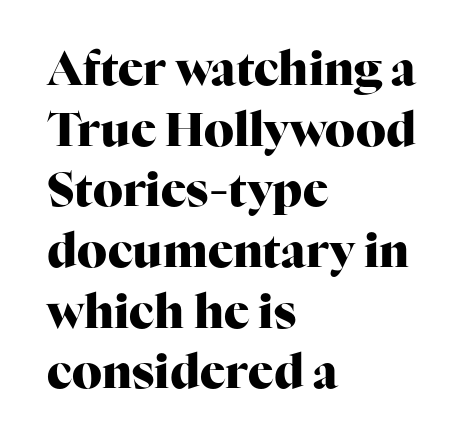
The image shows 47 px heavy serif type, upright; set left-aligned, normal line spacing (1.29x), normal letter spacing, not underlined; high stroke contrast and a medium x-height.
